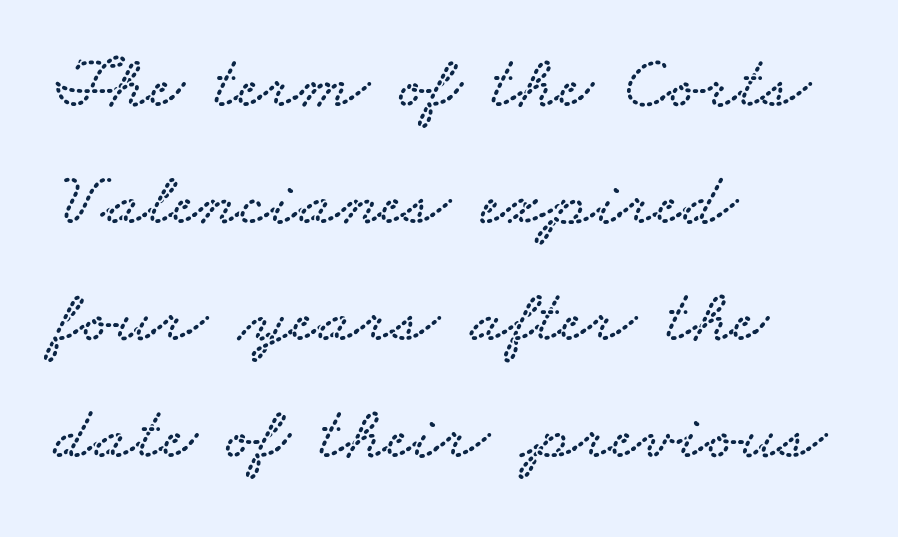
{"serif": "yes", "width": "wide", "stroke_contrast": "low", "x_height": "small", "monospaced": "no", "underline": "no", "align": "left", "line_spacing": "normal", "line_spacing_ratio": 1.54, "letter_spacing": "normal", "letter_spacing_em": 0.0, "glyph_px": 76}
